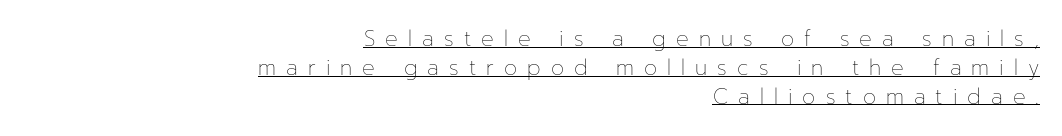
{"italic": "no", "bold": "no", "underline": "yes", "align": "right", "line_spacing": "normal", "line_spacing_ratio": 1.37, "letter_spacing": "wide", "letter_spacing_em": 0.48, "glyph_px": 21}
